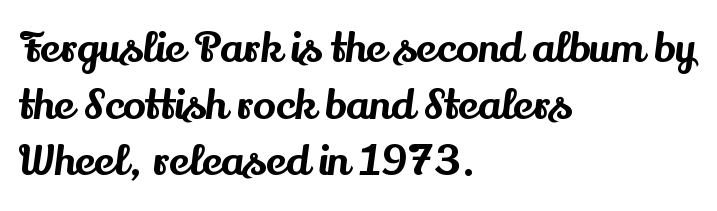
Nothing unusual about the tracking: characters are spaced as the font intends. The space directly below the letters is spotless. The typesetter chose a ragged-right arrangement here. The text was rendered using a seriffed face with decorative stroke endings. The rendering uses natural spacing where letterforms have individual widths.
